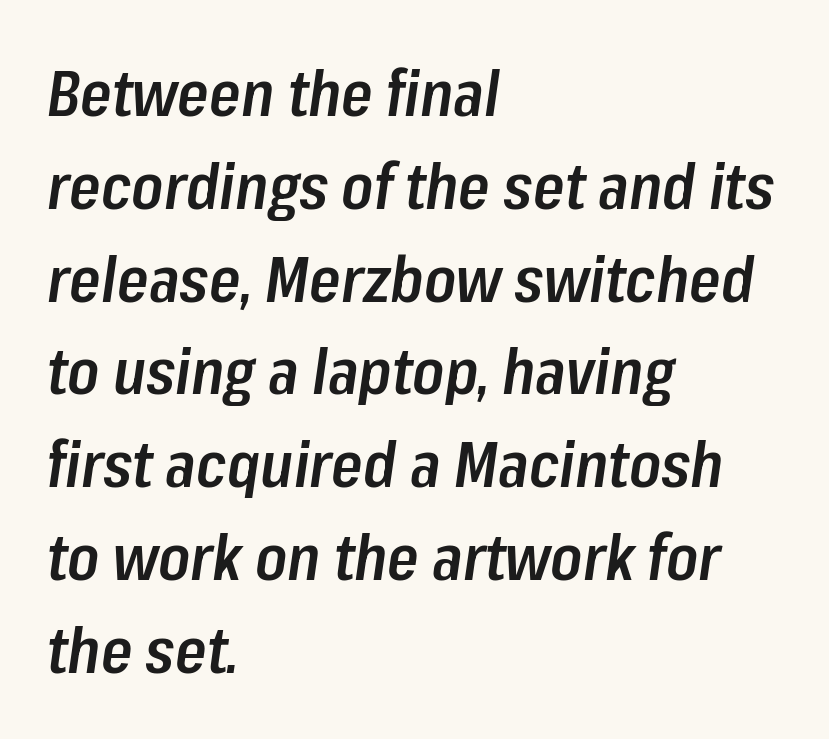
The image shows 64 px semibold, condensed type, italic (leaning right); set left-aligned, normal line spacing (1.45x), normal letter spacing, not underlined; low stroke contrast and a medium x-height.
